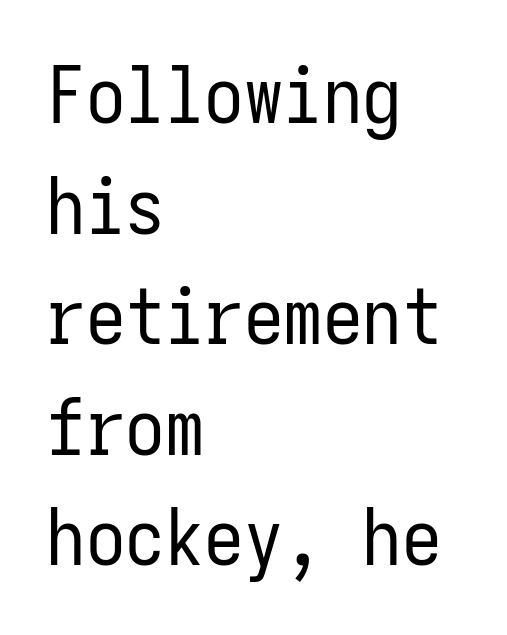
The image shows 79 px regular-weight, condensed sans-serif type, upright, monospaced; set left-aligned, normal line spacing (1.4x), normal letter spacing, not underlined; low stroke contrast and a medium x-height.
